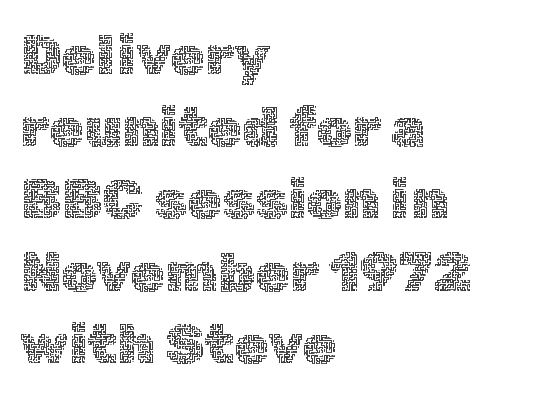
The image shows 56 px thin type, upright; set left-aligned, normal line spacing (1.29x), normal letter spacing, not underlined; a medium x-height.
